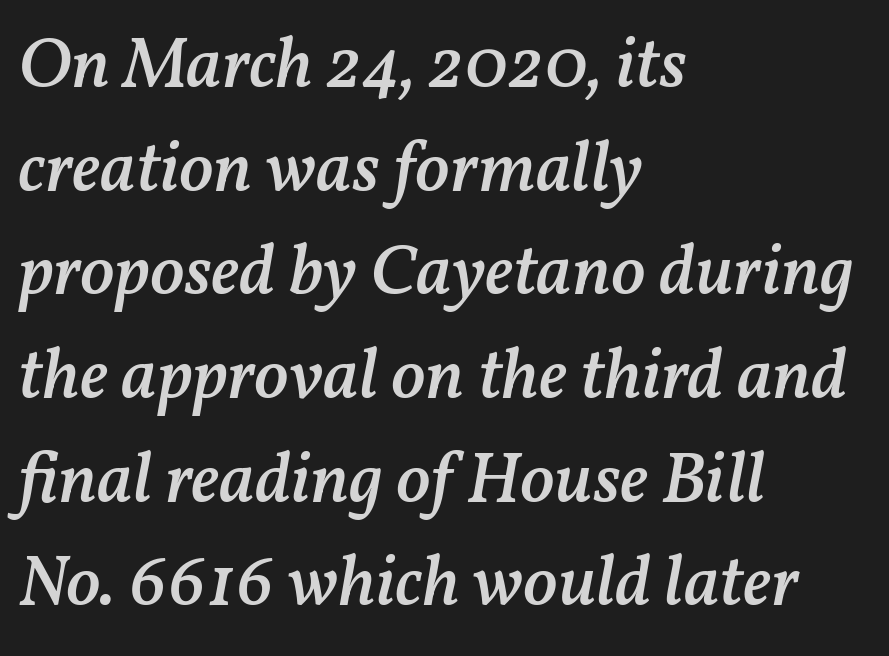
{"italic": "yes", "lean": "right", "slant_degrees": 11, "bold": "semi", "weight": "semibold", "width": "normal", "stroke_contrast": "medium", "x_height": "medium", "monospaced": "no", "underline": "no", "align": "left", "line_spacing": "normal", "line_spacing_ratio": 1.44, "letter_spacing": "normal", "letter_spacing_em": 0.0, "glyph_px": 72}
